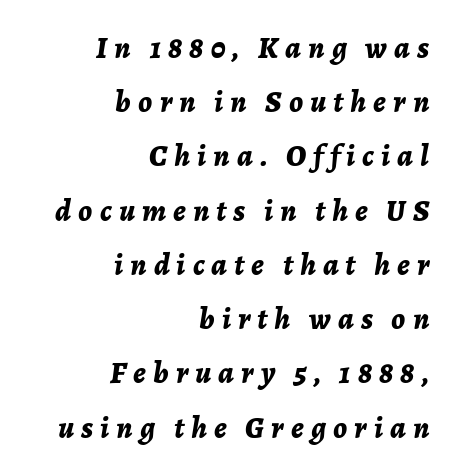
Line ends are locked; line starts wander. The glyphs have the mass of a bold cut. The words here are not underlined. Does extra space separate the letters? Yes, quite a lot of it. Think of a printed novel: that variable character pitch is what you see here. It's the slanting kind of type.
